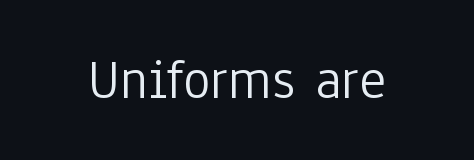
The image shows 58 px light, condensed sans-serif type, upright; set normal letter spacing, not underlined; low stroke contrast and a medium x-height.
